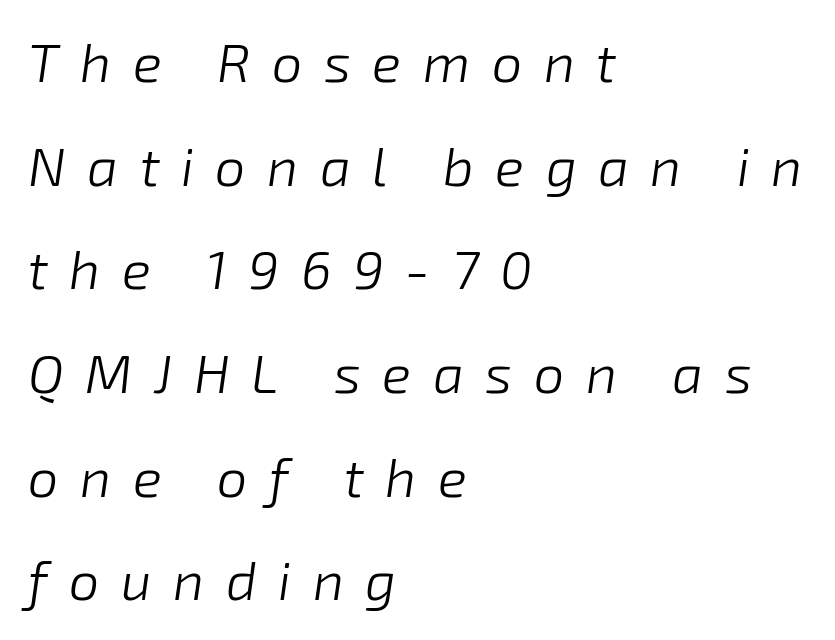
The image shows 54 px light type, italic (leaning right); set left-aligned, loose line spacing (1.92x), unusually wide letter spacing (+0.4 em), not underlined; low stroke contrast and a medium x-height.
